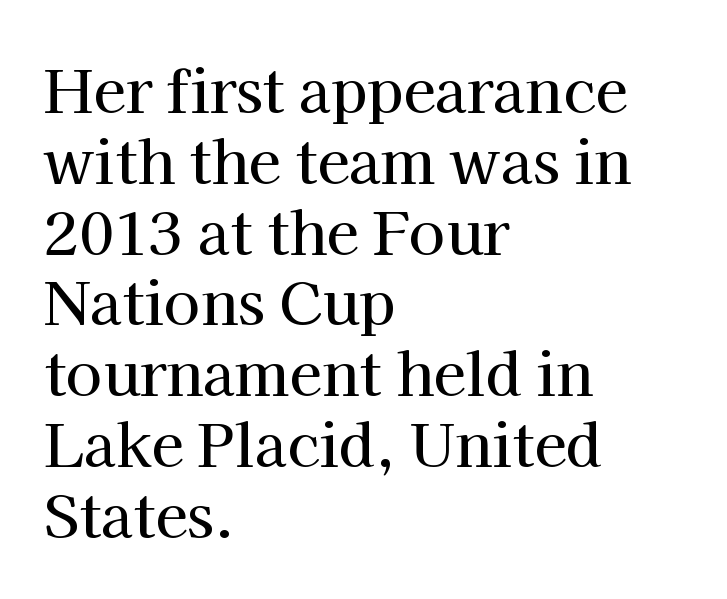
Q: Is the text italic (slanted)? A: No, it is upright.
Q: Is the typeface a serif or a sans-serif typeface? A: Serif.
Q: Is the text underlined? A: No.
Q: How is the paragraph aligned? A: Left-aligned.
Q: Is the spacing between letters normal or unusually wide? A: Normal.
Q: Width (condensed, normal, or wide)? A: Normal.
Q: Stroke contrast? A: High.
Q: x-height? A: Medium.
Q: Monospaced? A: No.
